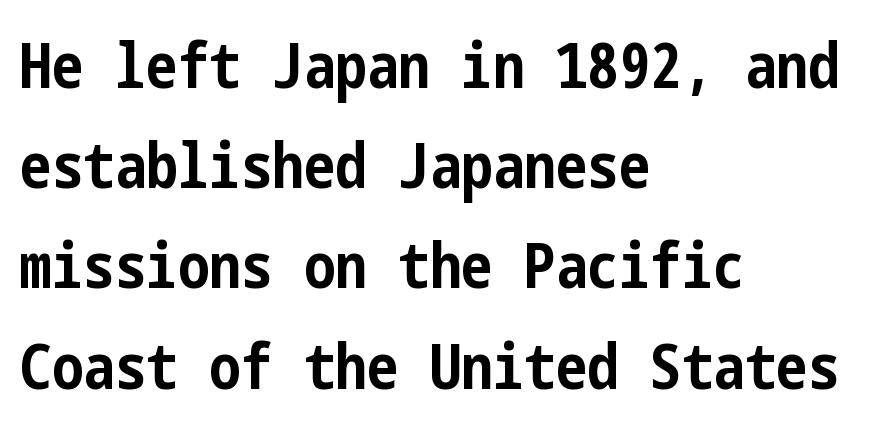
The passage shown stacks its lines at a standard gap. Compared with an ordinary text face, these strokes are far heavier — a full bold. Tracking value appears to be zero — textbook default spacing. Horizontally, the lines are justified to the leading edge only.
